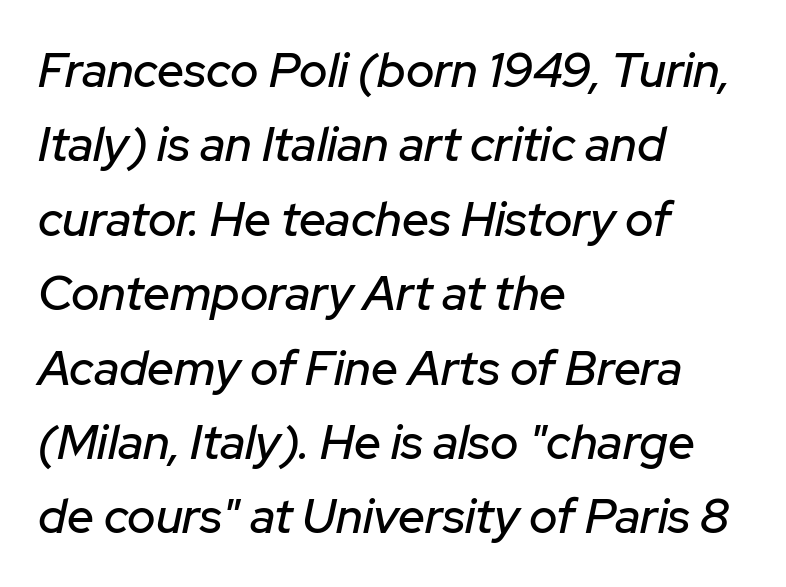
Tall strokes in this sample are angled rather than plumb. A typesetter would call this zero additional tracking. Each letter keeps its own natural width here, so spacing adapts to shape. The block of text has a typical density, with ordinary space between rows. Leftover space on each line is placed entirely after the last word.
